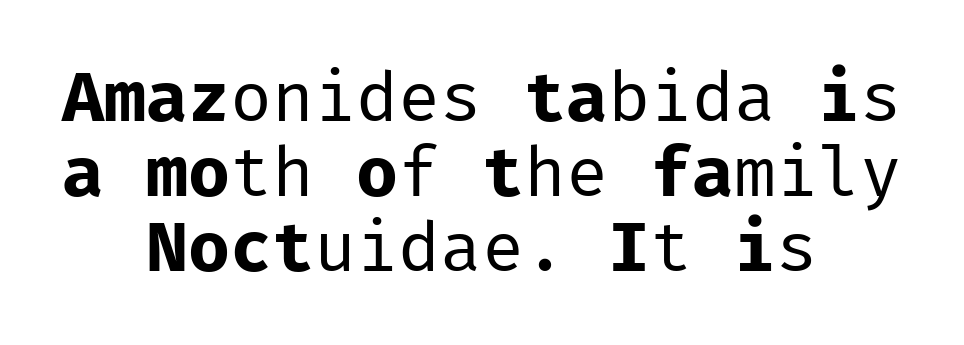
Q: Is the text bold? A: No.
Q: Is the text italic (slanted)? A: No, it is upright.
Q: Is the typeface a serif or a sans-serif typeface? A: Sans-serif.
Q: Is the text underlined? A: No.
Q: How is the paragraph aligned? A: Centered.
Q: Is the spacing between letters normal or unusually wide? A: Normal.
Q: Is the spacing between lines tight, normal or loose? A: Tight.
Q: Width (condensed, normal, or wide)? A: Normal.
Q: Stroke contrast? A: Low.
Q: x-height? A: Medium.
Q: Monospaced? A: Yes.
